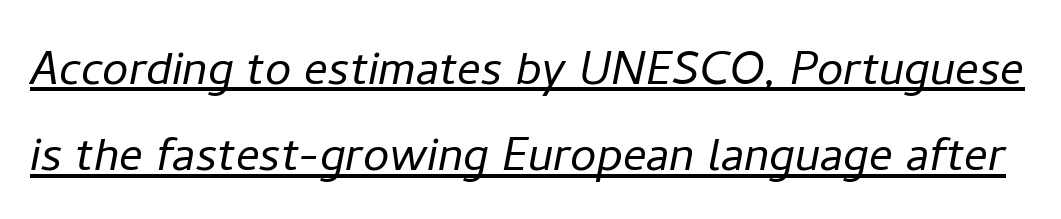
The image shows 59 px light type, italic (leaning right); set normal line spacing (1.46x), normal letter spacing, underlined; low stroke contrast and a medium x-height.
